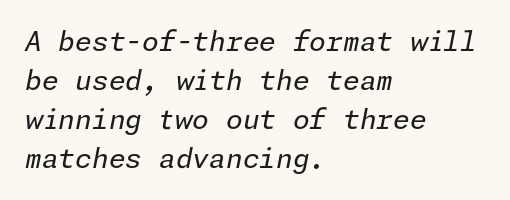
Rendered with sloped, italic letterforms. Regular leading. Short note: letters normally spaced. Heaviness? Minimal to ordinary, like unemphasized prose. The lines are quadded left. Letters rest on an invisible, unmarked baseline.
